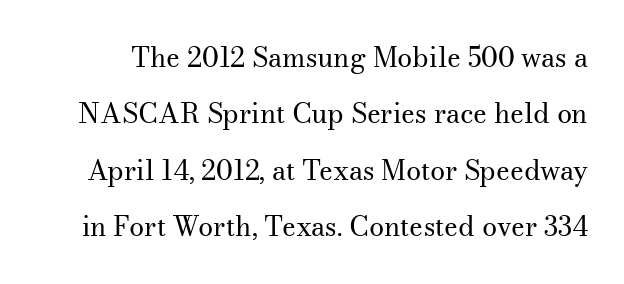
The image shows 27 px text type, upright; set loose line spacing (2.09x), normal letter spacing, not underlined.
